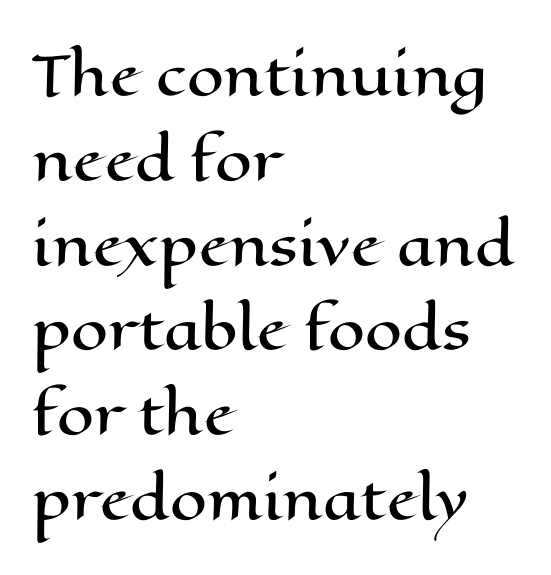
The image shows 53 px wide type, upright; set left-aligned, normal line spacing (1.6x), normal letter spacing, not underlined; high stroke contrast and a medium x-height.
